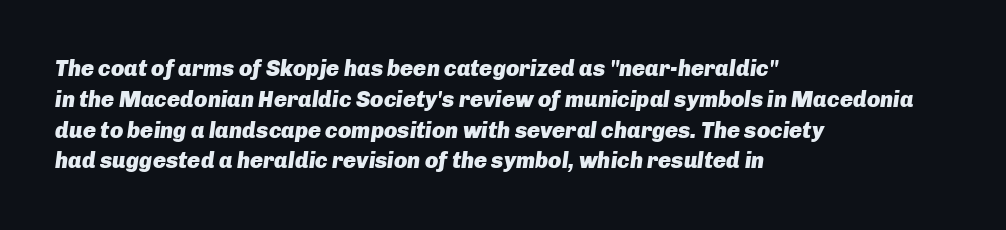
The image shows 22 px bold type, italic (leaning right); set left-aligned, normal line spacing (1.4x), normal letter spacing, not underlined.
